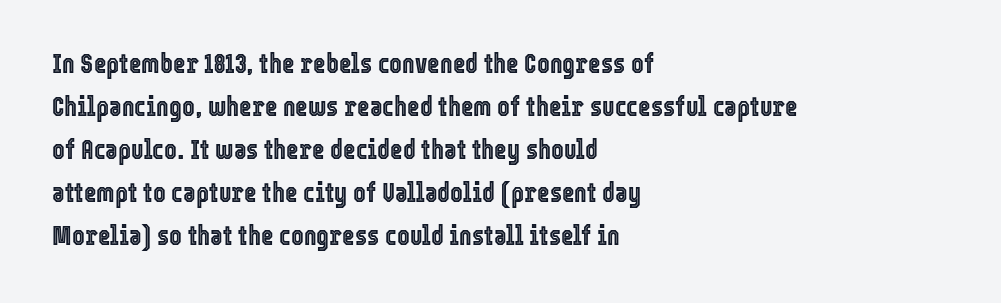
{"italic": "no", "underline": "no", "align": "left", "line_spacing": "normal", "line_spacing_ratio": 1.59, "letter_spacing": "normal", "letter_spacing_em": 0.0, "glyph_px": 27}
